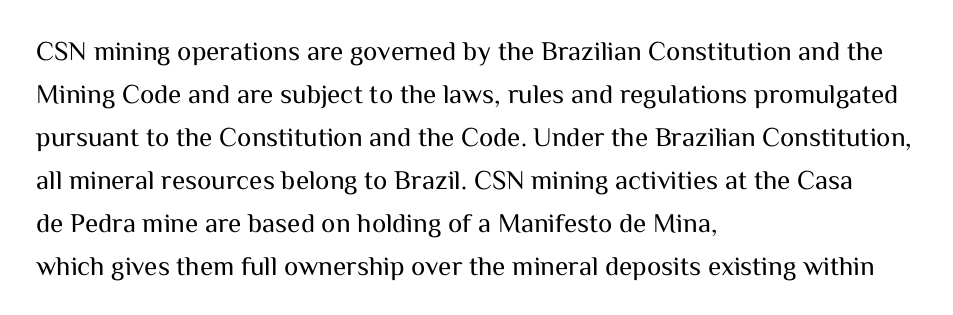
{"italic": "no", "bold": "no", "underline": "no", "align": "left", "line_spacing": "normal", "line_spacing_ratio": 1.59, "letter_spacing": "normal", "letter_spacing_em": 0.0, "glyph_px": 27}
